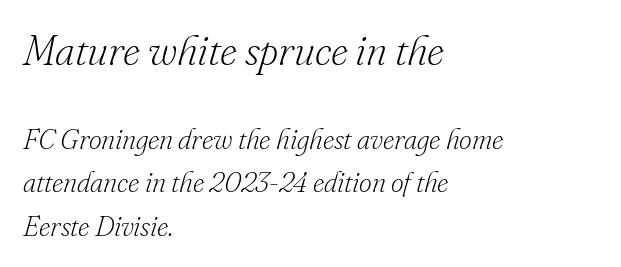
Q: Is the text bold? A: No.
Q: Is the text italic (slanted)? A: Yes, it leans right by about 16 degrees.
Q: Is the typeface a serif or a sans-serif typeface? A: Serif.
Q: Is the text underlined? A: No.
Q: How is the paragraph aligned? A: Left-aligned.
Q: Is the spacing between letters normal or unusually wide? A: Normal.
Q: Is the spacing between lines tight, normal or loose? A: Normal.
Q: Which block of text is set in a larger size, the first (top) or the second (bottom)? A: The first (top) one.
Q: Width (condensed, normal, or wide)? A: Normal.
Q: Stroke contrast? A: Low.
Q: x-height? A: Small.
Q: Monospaced? A: No.
